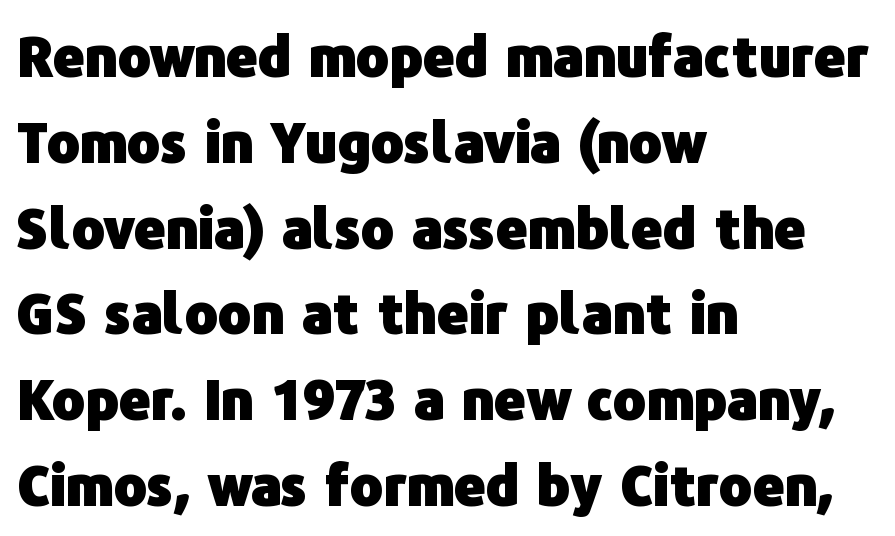
The image shows 55 px heavy sans-serif type, upright; set left-aligned, normal line spacing (1.56x), normal letter spacing, not underlined; low stroke contrast and a medium x-height.
